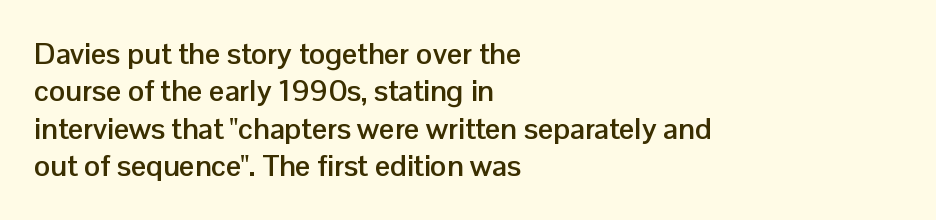
No feet cap the strokes, marking this as sans-serif type. A typesetter would call this proportional, since set widths differ per character. Which margin do the lines hug? The left one — the right edge is uneven. A dark, heavy texture on the line: the type is bold. The strip under each line holds only bare page.
